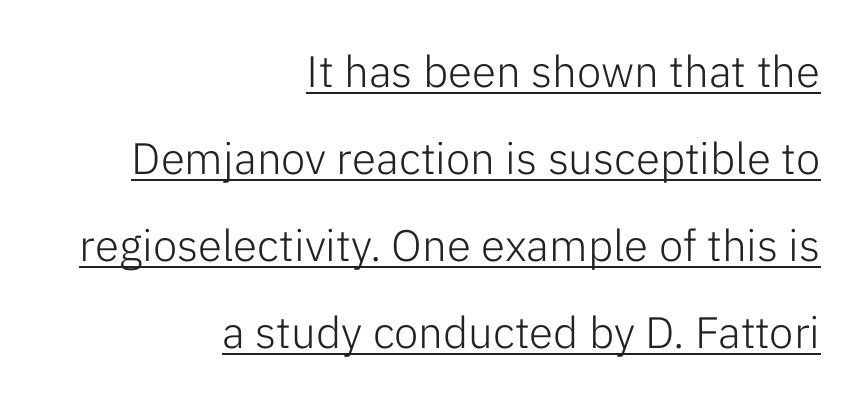
Note: no serifs on the glyphs. This rendering features underlined lettering. If you measured baseline to baseline, you'd find a long distance. The type is set solid horizontally, with unmodified tracking.
